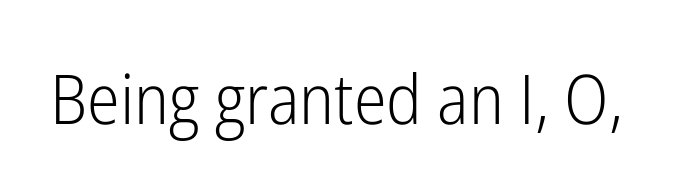
Stroke terminals: plain, sans-serif. There is no visible air inserted between adjacent glyphs. Italic? Not at all — the glyphs are vertical. Note the varied advance widths — an 'i' is clearly narrower than an 'm'.
